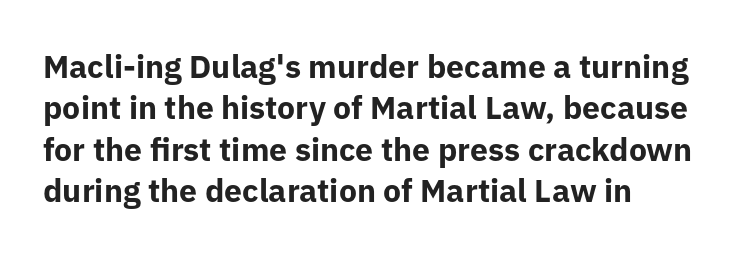
{"serif": "no", "italic": "no", "bold": "yes", "weight": "bold", "width": "normal", "stroke_contrast": "low", "x_height": "medium", "monospaced": "no", "underline": "no", "align": "left", "line_spacing": "normal", "line_spacing_ratio": 1.29, "letter_spacing": "normal", "letter_spacing_em": 0.0, "glyph_px": 32}
